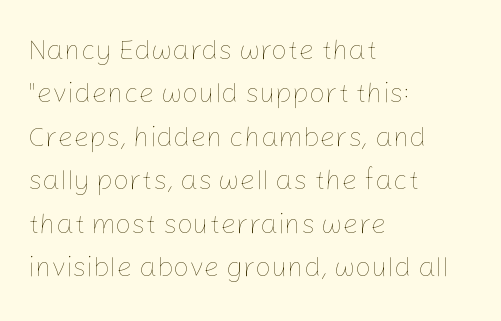
{"italic": "no", "bold": "no", "weight": "thin", "width": "normal", "stroke_contrast": "low", "x_height": "medium", "monospaced": "no", "underline": "no", "align": "left", "line_spacing": "normal", "line_spacing_ratio": 1.55, "letter_spacing": "normal", "letter_spacing_em": 0.0, "glyph_px": 28}
